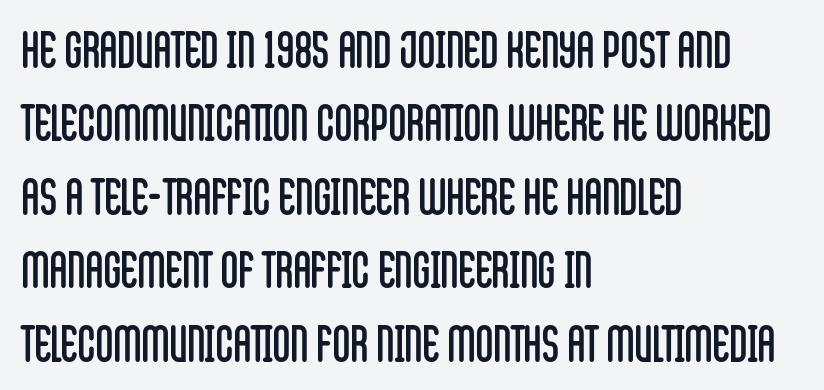
The letters look calm and open, with moderate or lighter stems. A student would call this left alignment; a typographer would say flush left, rag right. A normal amount of white space separates one row of letters from the next. Here the designer chose a conventional face with non-uniform glyph widths.
